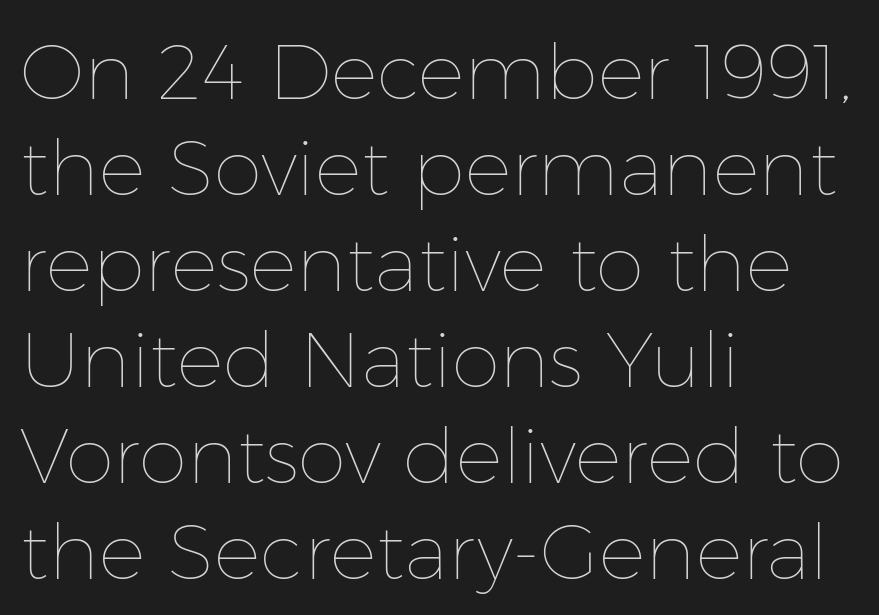
A typesetter would call this zero additional tracking. Each line starts at the same left margin while the right side varies. This sample has the flowing, uneven cadence of proportional lettering. The area under the type is left untouched. The face looks like a standard text weight, possibly lighter.
